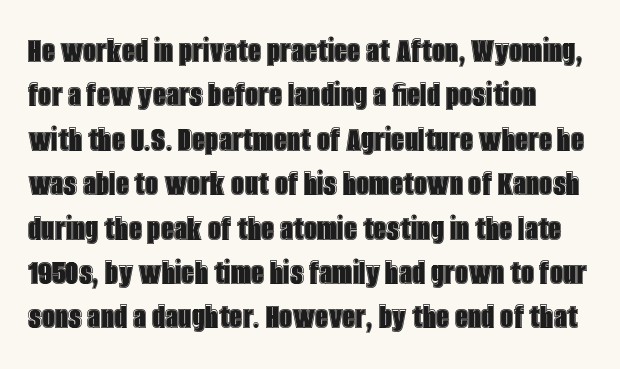
The image shows 37 px condensed type, upright; set line spacing 1.2x, normal letter spacing, not underlined; a large x-height.
